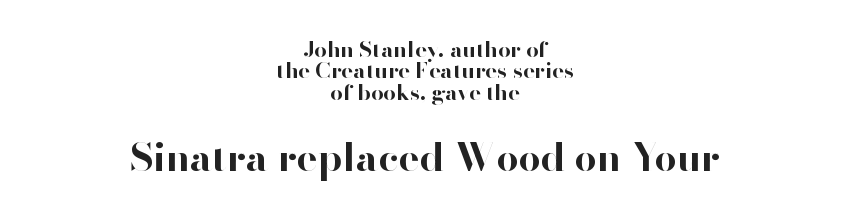
{"serif": "no", "italic": "no", "bold": "yes", "weight": "bold", "width": "normal", "stroke_contrast": "high", "x_height": "small", "monospaced": "no", "underline": "no", "align": "center", "line_spacing": "tight", "line_spacing_ratio": 0.97, "letter_spacing": "normal", "letter_spacing_em": 0.0, "larger_block": "second", "size_ratio": 1.77, "glyph_px": 39}
